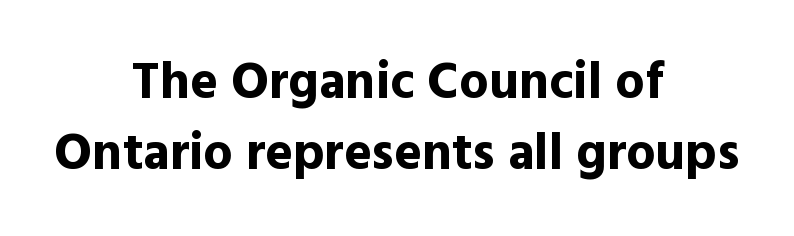
The gaps between neighbouring characters are ordinary and unremarkable. Vertical spacing — default. Centered paragraph, ragged on both sides. Each glyph is drawn with heavy, bold strokes.
